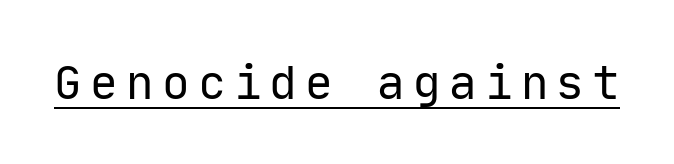
Every stem runs plumb, perpendicular to the baseline. The passage shown is typed in a monospace face where columns stay perfectly aligned. Classification — sans serif. A typographer would call this underscored text.
